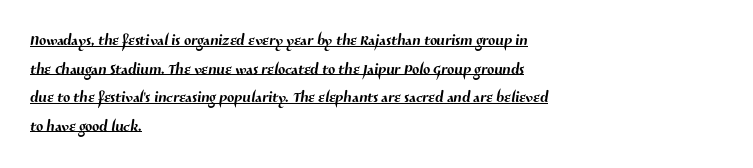
{"underline": "yes", "align": "left", "line_spacing": "normal", "line_spacing_ratio": 1.36, "letter_spacing": "normal", "letter_spacing_em": 0.0, "glyph_px": 21}
